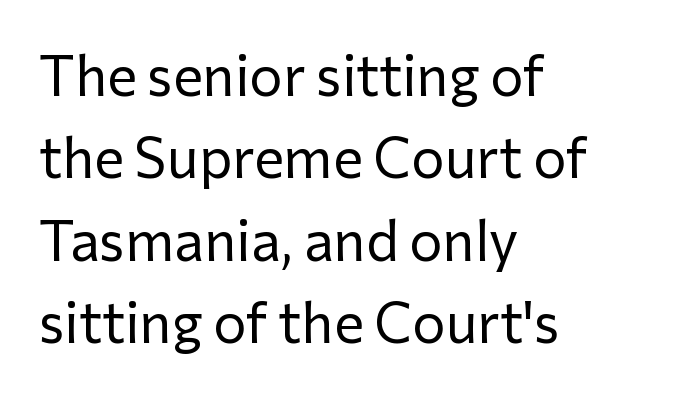
{"serif": "no", "italic": "no", "bold": "no", "weight": "regular", "width": "normal", "stroke_contrast": "low", "x_height": "medium", "monospaced": "no", "underline": "no", "align": "left", "line_spacing": "normal", "line_spacing_ratio": 1.47, "letter_spacing": "normal", "letter_spacing_em": 0.0, "glyph_px": 56}
